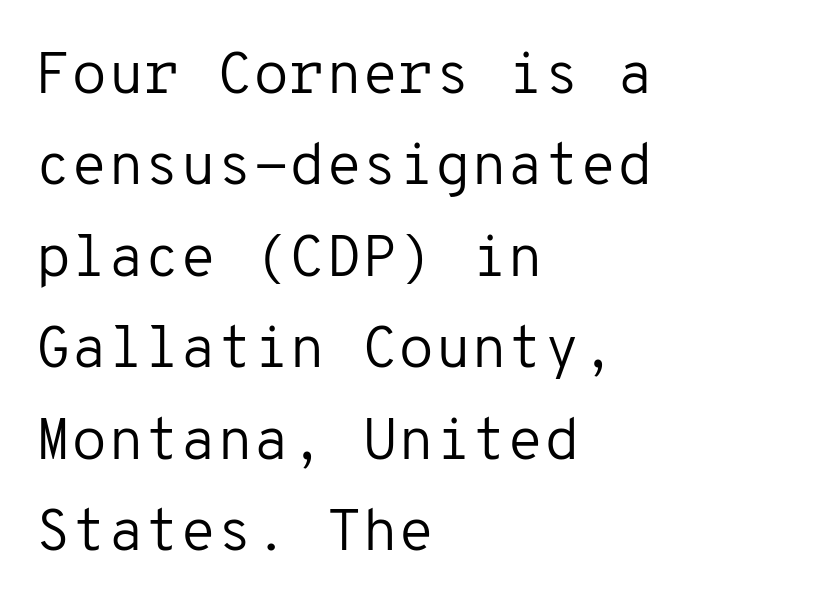
Nothing heavy about these letters — not bold at all. Rule under the text: the space is simply empty. If you drew a ruler down the left edge, every line would touch it. Is this a fixed-width face? Yes — each glyph sits in an identical cell.
